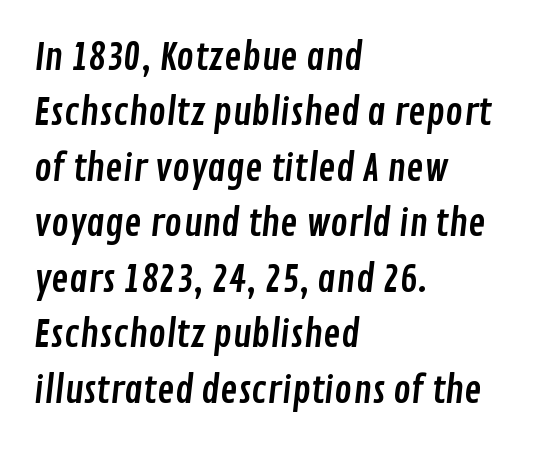
Q: Is the typeface a serif or a sans-serif typeface? A: Sans-serif.
Q: Is the text underlined? A: No.
Q: How is the paragraph aligned? A: Left-aligned.
Q: Is the spacing between letters normal or unusually wide? A: Normal.
Q: Is the spacing between lines tight, normal or loose? A: Normal.
Q: Width (condensed, normal, or wide)? A: Condensed.
Q: Stroke contrast? A: Low.
Q: x-height? A: Medium.
Q: Monospaced? A: No.
